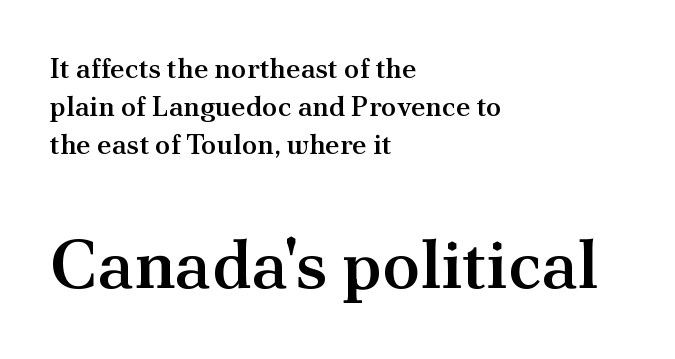
Q: Is the text bold? A: Semi-bold.
Q: Is the text italic (slanted)? A: No, it is upright.
Q: Is the typeface a serif or a sans-serif typeface? A: Serif.
Q: Is the text underlined? A: No.
Q: How is the paragraph aligned? A: Left-aligned.
Q: Is the spacing between letters normal or unusually wide? A: Normal.
Q: Is the spacing between lines tight, normal or loose? A: Normal.
Q: Which block of text is set in a larger size, the first (top) or the second (bottom)? A: The second (bottom) one.
Q: Width (condensed, normal, or wide)? A: Normal.
Q: Stroke contrast? A: Medium.
Q: x-height? A: Small.
Q: Monospaced? A: No.
